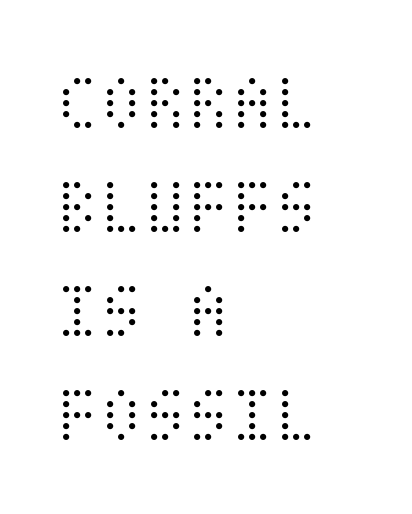
Q: Is the text bold? A: No.
Q: Is the text italic (slanted)? A: No, it is upright.
Q: Is the text underlined? A: No.
Q: How is the paragraph aligned? A: Left-aligned.
Q: Is the spacing between letters normal or unusually wide? A: Normal.
Q: Is the spacing between lines tight, normal or loose? A: Normal.
Q: Width (condensed, normal, or wide)? A: Condensed.
Q: Stroke contrast? A: Medium.
Q: x-height? A: Large.
